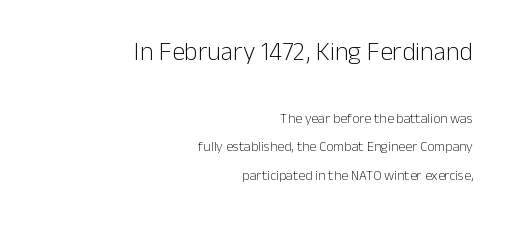
Right-aligned paragraph, ragged on the left. This rendering features lettering with no underline. Honestly, the letter spacing is just normal — you wouldn't notice it. Stem width sits at or under what a default text font uses. The designer dialed line spacing up above the default. Note: larger setting up top, smaller setting below.
